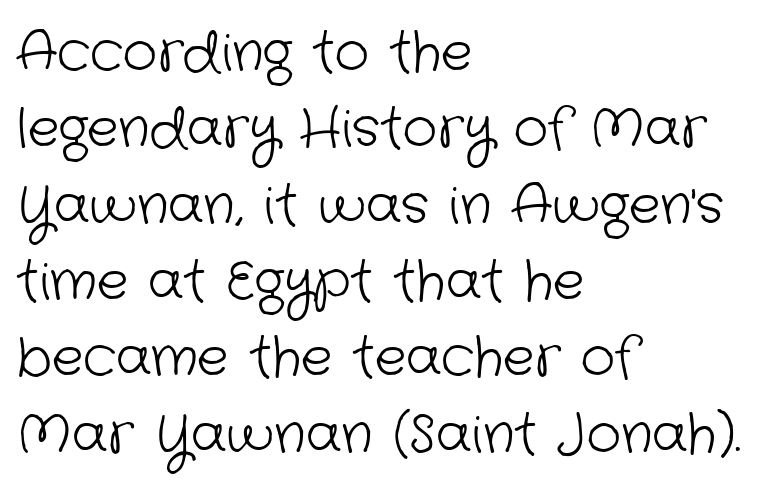
The image shows 53 px light sans-serif type; set left-aligned, normal line spacing (1.44x), normal letter spacing, not underlined; low stroke contrast and a medium x-height.
